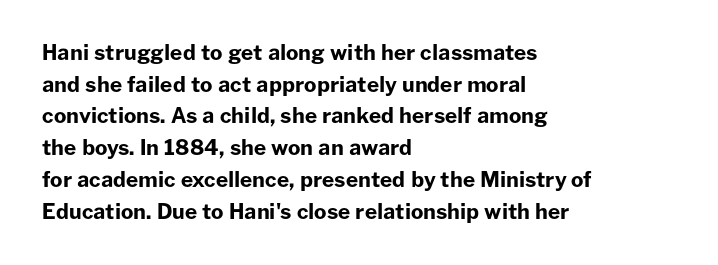
Q: Is the text bold? A: Yes.
Q: Is the text italic (slanted)? A: No, it is upright.
Q: Is the text underlined? A: No.
Q: How is the paragraph aligned? A: Left-aligned.
Q: Is the spacing between letters normal or unusually wide? A: Normal.
Q: Is the spacing between lines tight, normal or loose? A: Normal.
